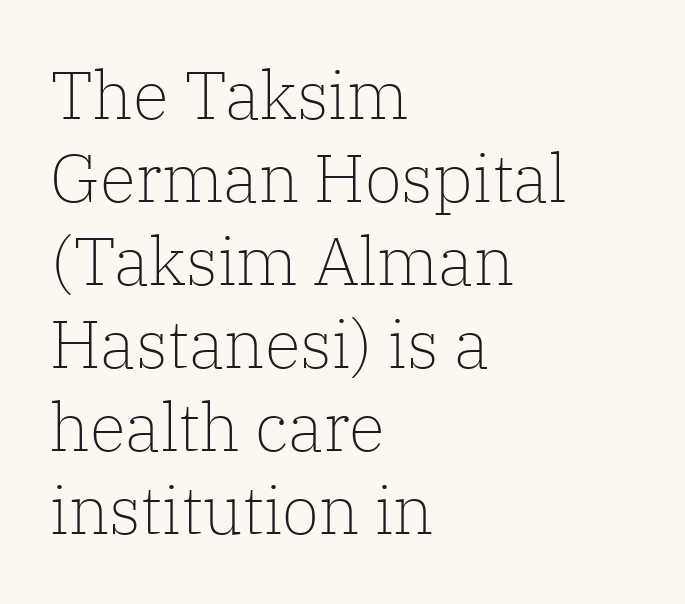
Q: Is the text bold? A: No.
Q: Is the text italic (slanted)? A: No, it is upright.
Q: Is the typeface a serif or a sans-serif typeface? A: Serif.
Q: Is the text underlined? A: No.
Q: How is the paragraph aligned? A: Left-aligned.
Q: Is the spacing between letters normal or unusually wide? A: Normal.
Q: Width (condensed, normal, or wide)? A: Normal.
Q: Stroke contrast? A: Low.
Q: x-height? A: Medium.
Q: Monospaced? A: No.
